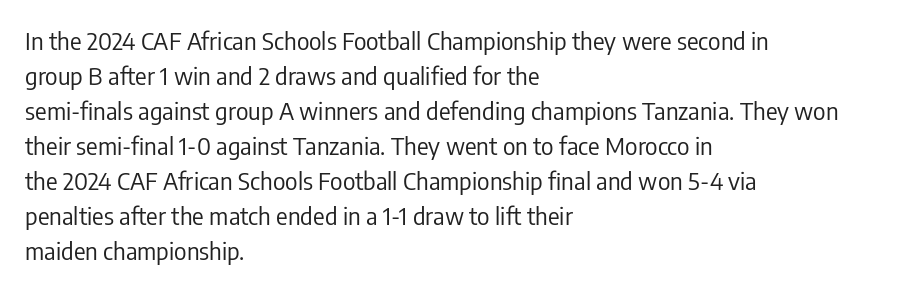
Q: Is the text bold? A: No.
Q: Is the text italic (slanted)? A: No, it is upright.
Q: Is the text underlined? A: No.
Q: How is the paragraph aligned? A: Left-aligned.
Q: Is the spacing between letters normal or unusually wide? A: Normal.
Q: Is the spacing between lines tight, normal or loose? A: Normal.
